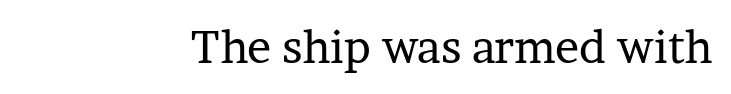
The rendering shows small feet on the letterforms — a serif design. You could not count columns in this text — the font is proportionally spaced. Underline: absent. This reads as an unemphasized weight, regular at the heaviest.
